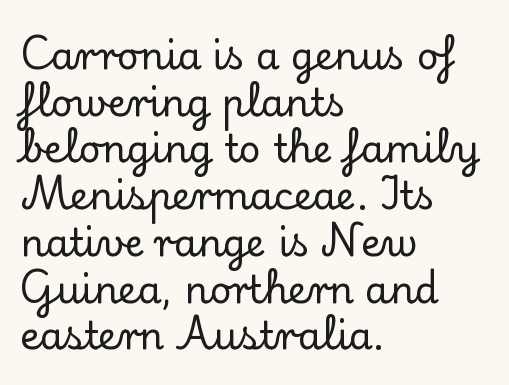
The image shows 38 px serif type, upright; set left-aligned, line spacing 1.23x, normal letter spacing, not underlined; low stroke contrast and a small x-height.
